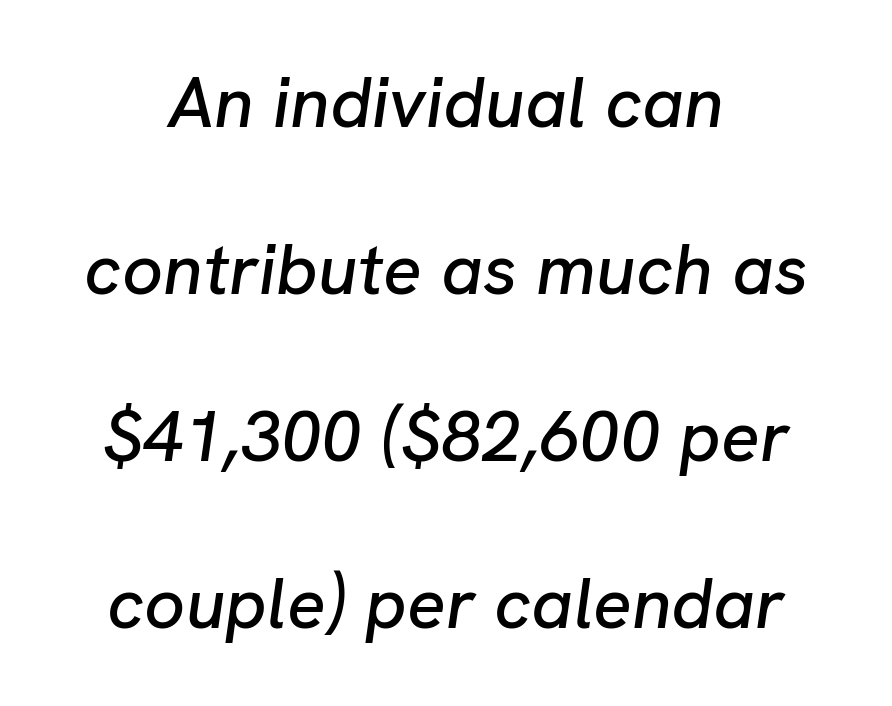
{"italic": "yes", "lean": "right", "slant_degrees": 8, "width": "normal", "stroke_contrast": "low", "x_height": "medium", "monospaced": "no", "underline": "no", "align": "center", "line_spacing": "loose", "line_spacing_ratio": 2.32, "letter_spacing": "normal", "letter_spacing_em": 0.0, "glyph_px": 72}
